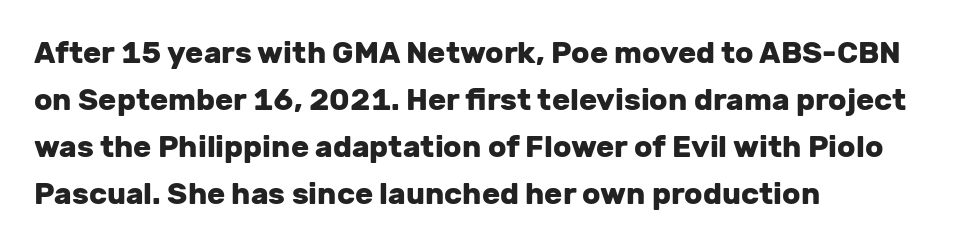
The image shows 30 px heavy sans-serif type, upright; set left-aligned, normal line spacing (1.57x), normal letter spacing, not underlined; low stroke contrast and a medium x-height.
